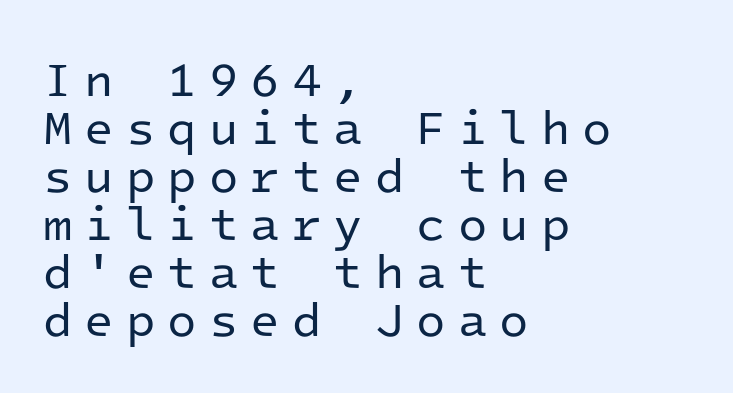
Q: Is the text bold? A: No.
Q: Is the text italic (slanted)? A: No, it is upright.
Q: Is the typeface a serif or a sans-serif typeface? A: Sans-serif.
Q: Is the text underlined? A: No.
Q: How is the paragraph aligned? A: Left-aligned.
Q: Is the spacing between letters normal or unusually wide? A: Unusually wide.
Q: Is the spacing between lines tight, normal or loose? A: Tight.
Q: Width (condensed, normal, or wide)? A: Normal.
Q: Stroke contrast? A: Low.
Q: x-height? A: Medium.
Q: Monospaced? A: Yes.
